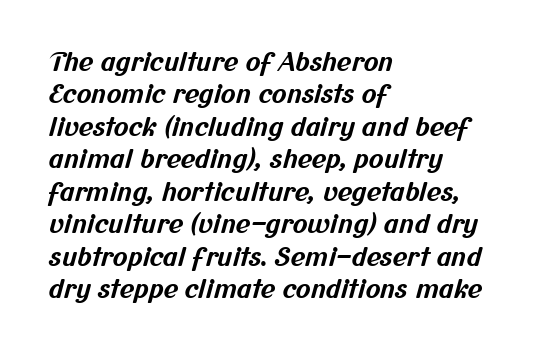
The image shows 25 px bold type; set left-aligned, normal line spacing (1.3x), normal letter spacing, not underlined.
